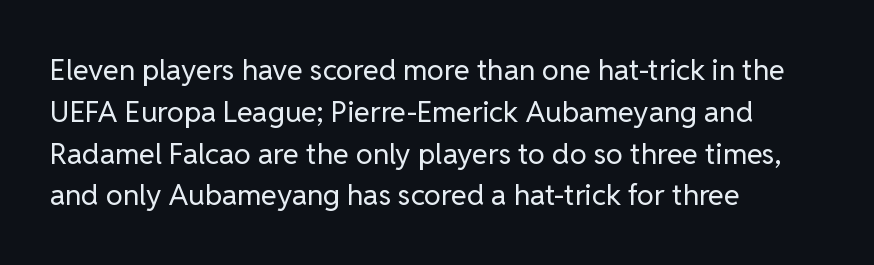
{"serif": "no", "italic": "no", "bold": "no", "weight": "regular", "width": "normal", "stroke_contrast": "low", "x_height": "medium", "monospaced": "no", "underline": "no", "align": "left", "line_spacing": "normal", "line_spacing_ratio": 1.44, "letter_spacing": "normal", "letter_spacing_em": 0.0, "glyph_px": 29}
